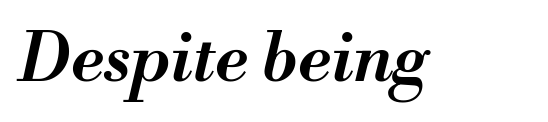
No extra tracking has been applied to these lines. Do the characters align in a grid? No, the font is proportional. The rendering uses a semibold face; strokes are thickened but not to full bold. Observe the lean: these are italic letterforms.
